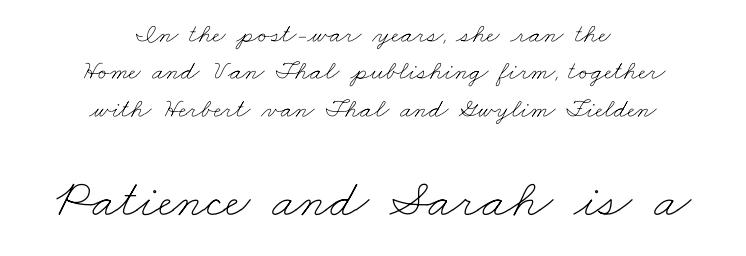
The more generous point size was reserved for the lower chunk. Varying glyph widths throughout — classic text-font behaviour. The horizontal fit of the characters is conventional and even. The compositor balanced each line on the midline. The string is rendered with underlining switched off. Letters have the restrained weight of plain body copy at most.
